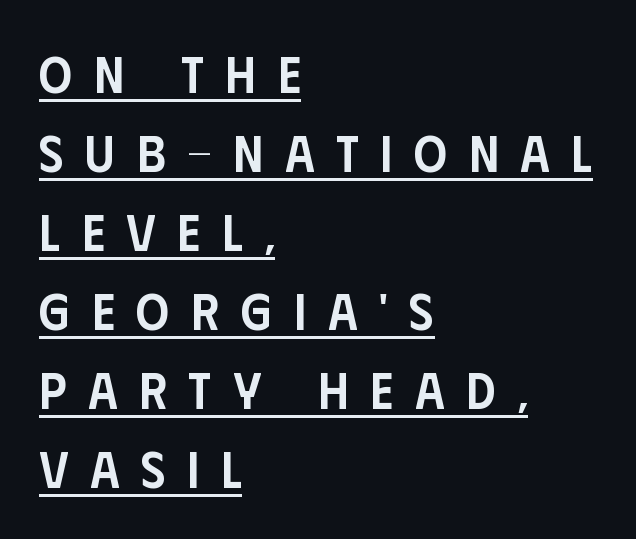
{"serif": "no", "italic": "no", "bold": "semi", "weight": "semibold", "width": "condensed", "stroke_contrast": "low", "x_height": "large", "monospaced": "no", "underline": "yes", "align": "left", "line_spacing": "normal", "line_spacing_ratio": 1.52, "letter_spacing": "wide", "letter_spacing_em": 0.42, "glyph_px": 52}
